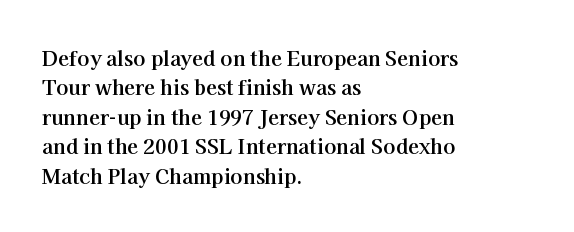
The image shows 20 px bold type, upright; set left-aligned, normal line spacing (1.47x), normal letter spacing, not underlined.
